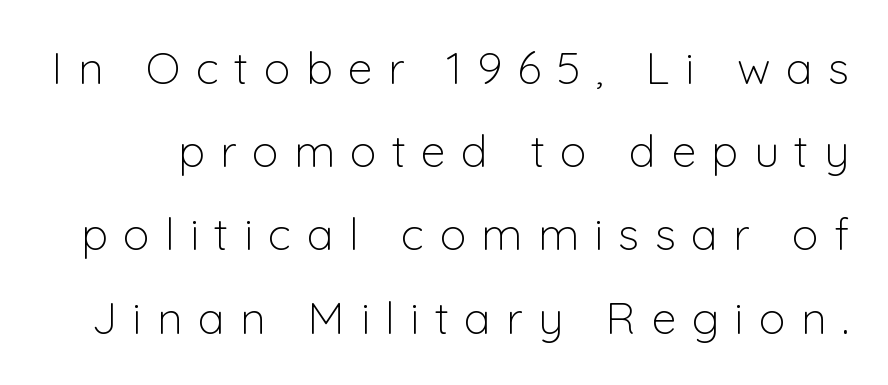
Weight: regular or lighter. You can tell it's not italic because the verticals are truly vertical. Descenders are the only things crossing below the line. Stroke terminals: plain, sans-serif. Note the varied advance widths — an 'i' is clearly narrower than an 'm'.
